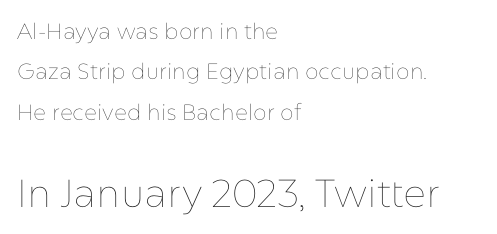
No extra ink here — the face is not bold. The letters stand straight up with perfectly vertical stems. Spacing verdict: proportional, widths tailored to each character. Rule under the text: the space is simply empty. This sample uses plain, unmodified letter spacing.
